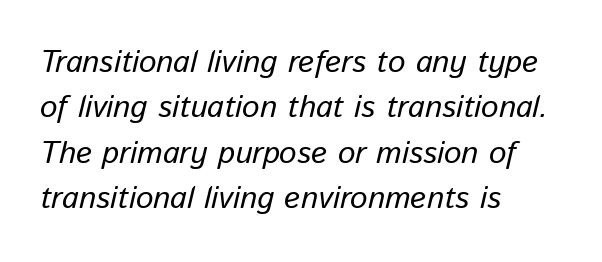
Q: Is the text bold? A: No.
Q: Is the text italic (slanted)? A: Yes, it leans right by about 13 degrees.
Q: Is the text underlined? A: No.
Q: How is the paragraph aligned? A: Left-aligned.
Q: Is the spacing between letters normal or unusually wide? A: Normal.
Q: Is the spacing between lines tight, normal or loose? A: Normal.
Q: Width (condensed, normal, or wide)? A: Normal.
Q: Stroke contrast? A: Low.
Q: x-height? A: Medium.
Q: Monospaced? A: No.
